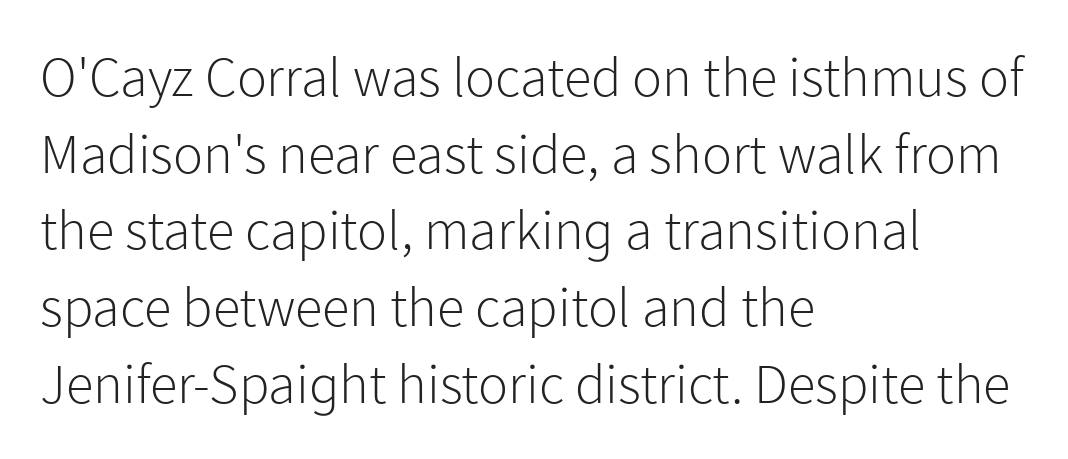
{"serif": "no", "italic": "no", "bold": "no", "weight": "light", "width": "normal", "stroke_contrast": "low", "x_height": "medium", "monospaced": "no", "underline": "no", "align": "left", "line_spacing": "normal", "line_spacing_ratio": 1.37, "letter_spacing": "normal", "letter_spacing_em": 0.0, "glyph_px": 56}
